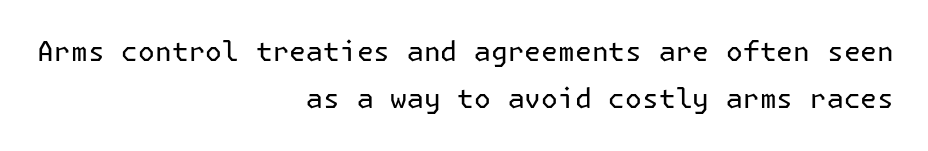
The words here are not underlined. Rendered with straight, roman letterforms. The block of text has a typical density, with ordinary space between rows. Vertical stems look standard width or narrower in stroke. The face used here is a sans, in the tradition of grotesques and geometrics. Casual observation: everything's shoved over to the right.
